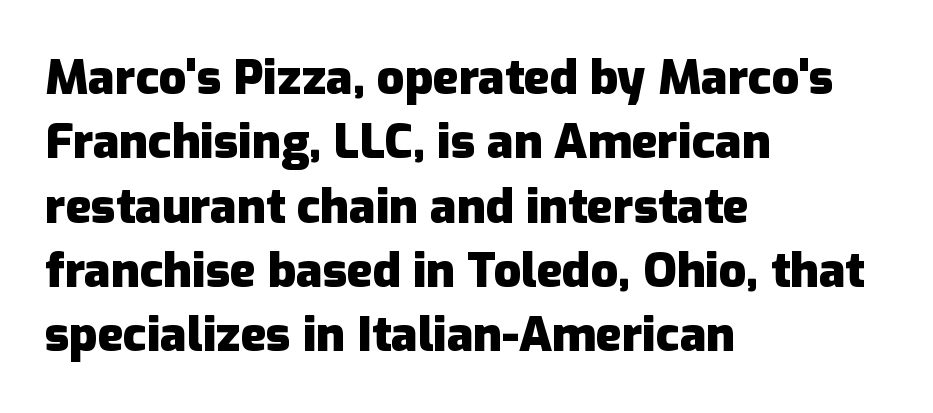
Layout note: lines flush left. How heavy is the stroke? Heavy — this is a bold. If you measured baseline to baseline, you'd find a middling distance. Short note: letters normally spaced. If you drew a line through each stem, it would be perfectly vertical.
